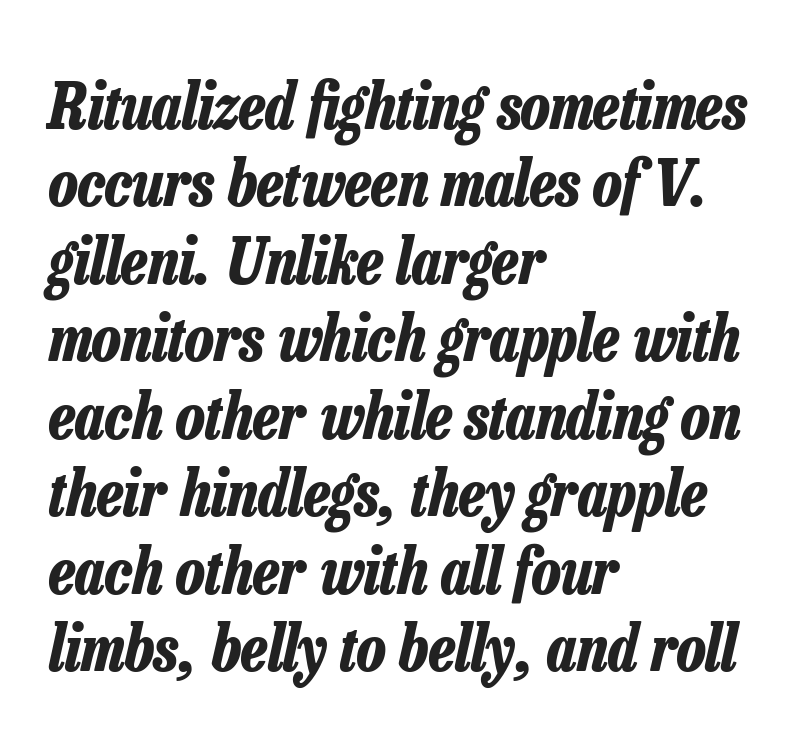
Compared with ordinary roman type, these characters are visibly tilted. Notice how thick the strokes are: this is what a full bold looks like. Reading down the block, your eye returns to a fixed left position each line. Letters rest on an invisible, unmarked baseline. No extra tracking has been applied to these lines.
